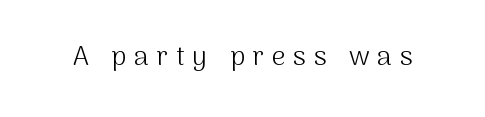
{"italic": "no", "bold": "no", "underline": "no", "letter_spacing": "wide", "letter_spacing_em": 0.29, "glyph_px": 27}
